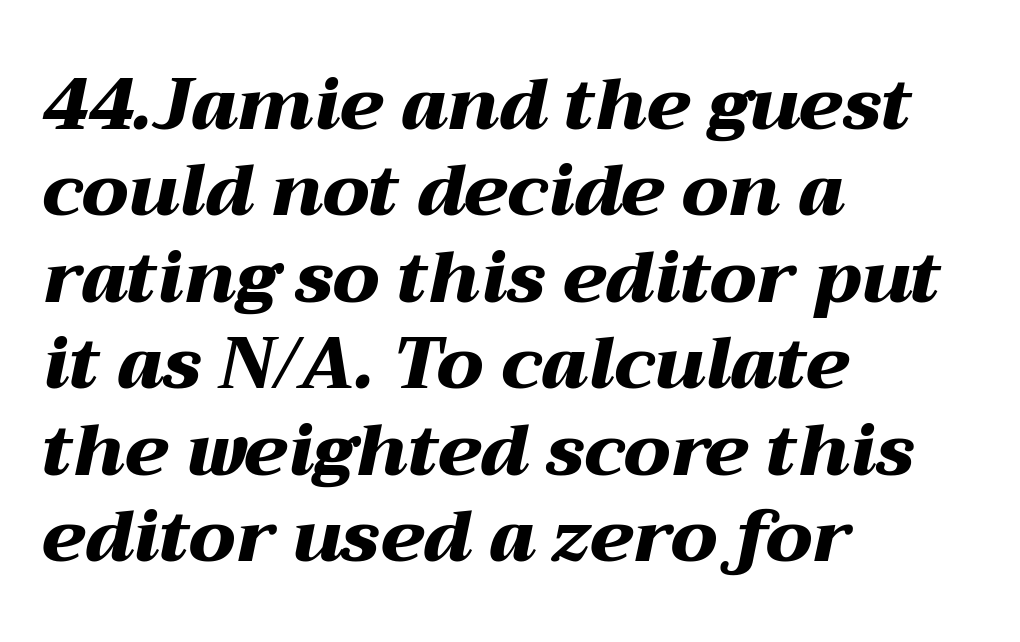
Q: Is the text bold? A: Yes.
Q: Is the text italic (slanted)? A: Yes, it leans right by about 12 degrees.
Q: Is the text underlined? A: No.
Q: How is the paragraph aligned? A: Left-aligned.
Q: Is the spacing between letters normal or unusually wide? A: Normal.
Q: Width (condensed, normal, or wide)? A: Wide.
Q: Stroke contrast? A: Medium.
Q: x-height? A: Medium.
Q: Monospaced? A: No.
